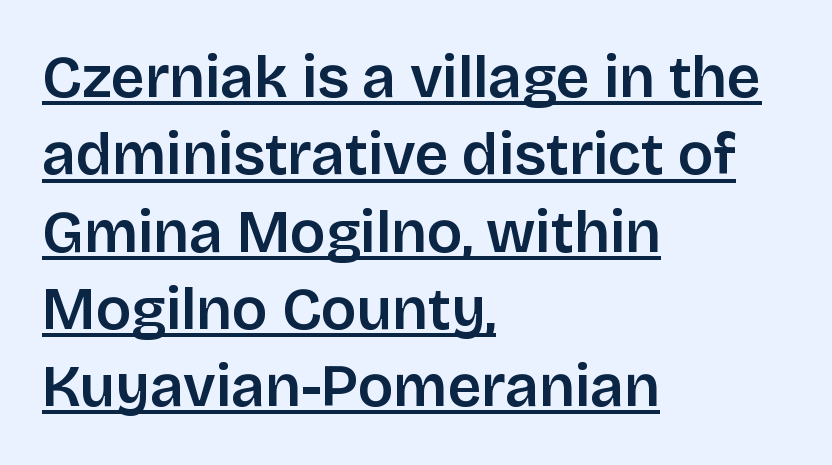
Proportional: the letters do not fall into vertical columns. Designer's note — italics off, roman on. Observe the absence of serifs on each vertical stroke in this sample. Whoever set this chose a conventional vertical rhythm. A typographer would call this underscored text.
